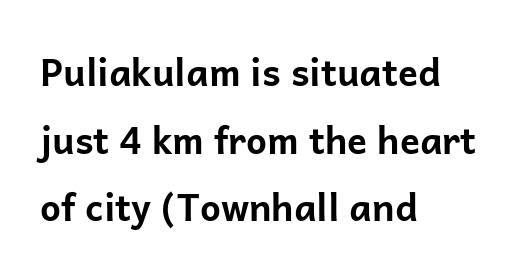
Q: Is the text bold? A: Yes.
Q: Is the text italic (slanted)? A: No, it is upright.
Q: Is the typeface a serif or a sans-serif typeface? A: Sans-serif.
Q: Is the text underlined? A: No.
Q: How is the paragraph aligned? A: Left-aligned.
Q: Is the spacing between letters normal or unusually wide? A: Normal.
Q: Width (condensed, normal, or wide)? A: Normal.
Q: Stroke contrast? A: Low.
Q: x-height? A: Medium.
Q: Monospaced? A: No.
